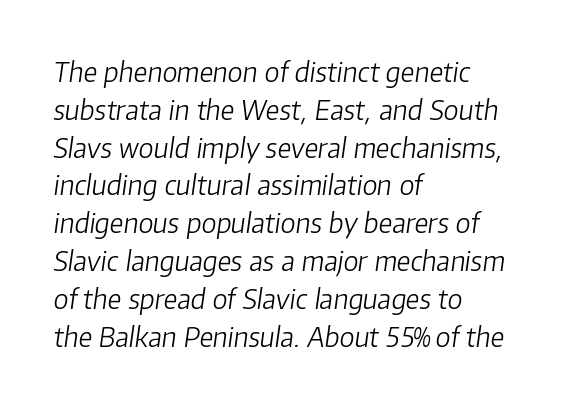
The image shows 27 px text type, italic (leaning right); set left-aligned, normal line spacing (1.4x), normal letter spacing, not underlined.
